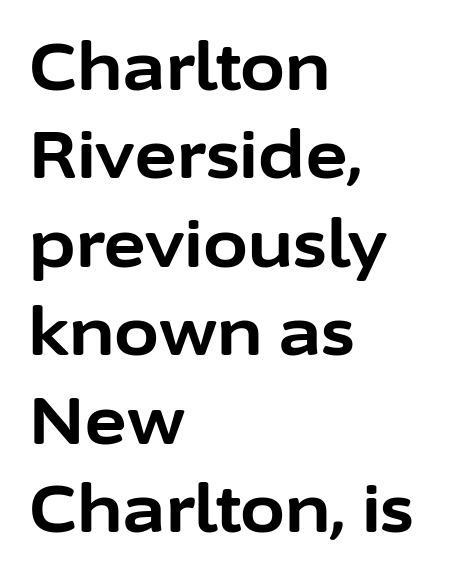
Set as a true bold cut, around the 700 mark. Grotesque or geometric, the face here clearly has no serifs. Does extra space separate the letters? No, they use regular spacing. Notice how descenders clear the ascenders below comfortably — that's standard leading. Reading down the block, your eye returns to a fixed left position each line. Is there any slant? The stems are plumb.
